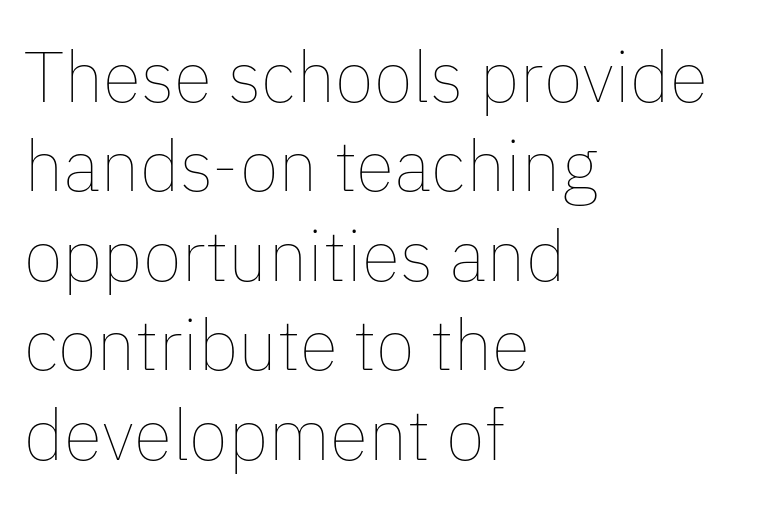
Q: Is the text bold? A: No.
Q: Is the text italic (slanted)? A: No, it is upright.
Q: Is the text underlined? A: No.
Q: How is the paragraph aligned? A: Left-aligned.
Q: Is the spacing between letters normal or unusually wide? A: Normal.
Q: Is the spacing between lines tight, normal or loose? A: Normal.
Q: Width (condensed, normal, or wide)? A: Normal.
Q: Stroke contrast? A: Low.
Q: x-height? A: Medium.
Q: Monospaced? A: No.
